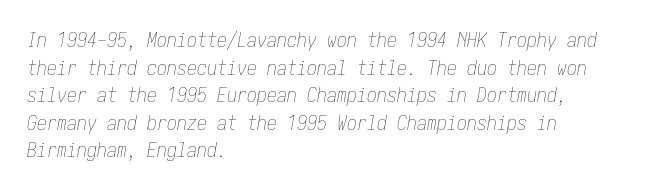
The image shows 20 px text type, italic (leaning right); set left-aligned, normal line spacing (1.38x), normal letter spacing, not underlined.
